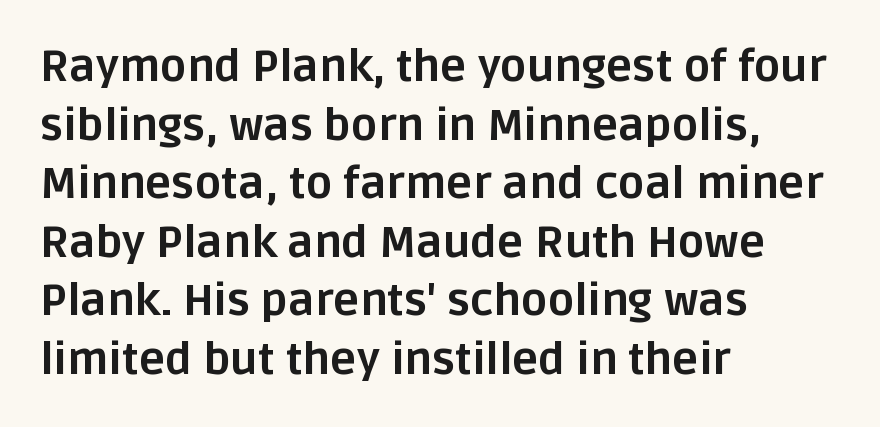
The image shows 44 px bold sans-serif type, upright; set left-aligned, normal line spacing (1.33x), normal letter spacing, not underlined; low stroke contrast and a large x-height.
